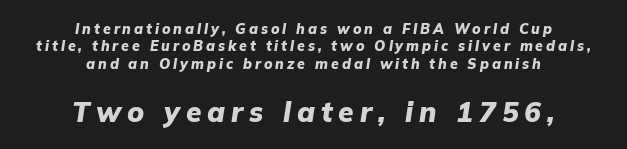
{"italic": "yes", "lean": "right", "slant_degrees": 9, "bold": "yes", "weight": "heavy", "width": "normal", "stroke_contrast": "low", "x_height": "medium", "monospaced": "no", "underline": "no", "align": "center", "line_spacing_ratio": 1.24, "letter_spacing": "wide", "letter_spacing_em": 0.21, "larger_block": "second", "size_ratio": 2.0, "glyph_px": 28}
